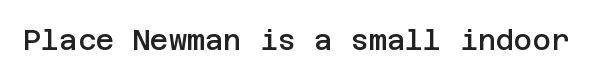
{"serif": "no", "italic": "no", "bold": "semi", "weight": "semibold", "width": "normal", "stroke_contrast": "low", "x_height": "large", "underline": "no", "letter_spacing": "normal", "letter_spacing_em": 0.0, "glyph_px": 28}
